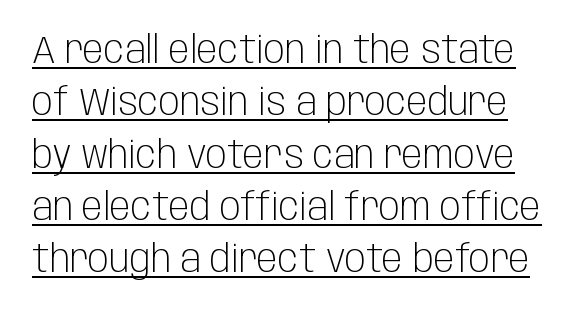
The image shows 39 px light, condensed sans-serif type, upright; set normal line spacing (1.34x), normal letter spacing, underlined; low stroke contrast and a large x-height.
